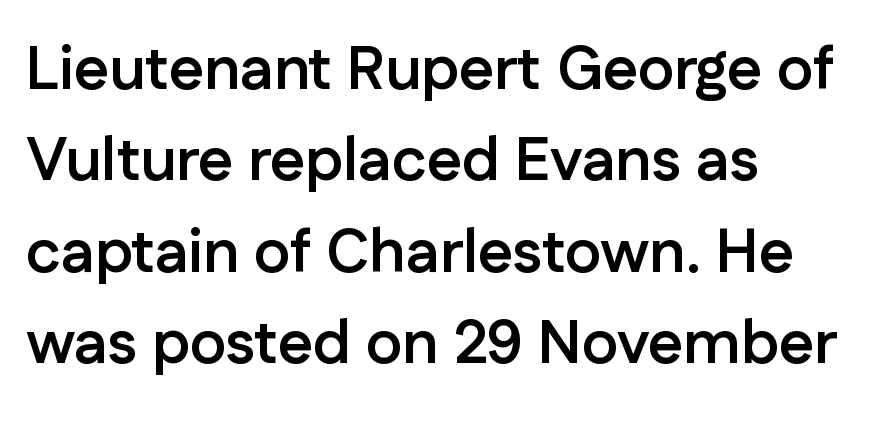
A normal amount of white space separates one row of letters from the next. The rendering keeps characters at their native spacing. Typeset ragged right — the left edge is the straight one. The string is rendered with underlining switched off. No feet cap the strokes, marking this as sans-serif type. The specimen reads as upright at a glance.
